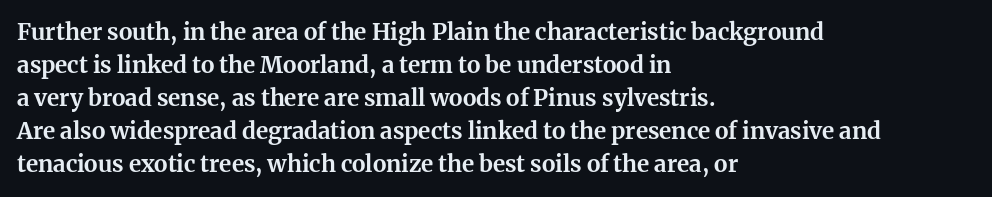
Q: Is the text bold? A: Yes.
Q: Is the text italic (slanted)? A: No, it is upright.
Q: Is the text underlined? A: No.
Q: How is the paragraph aligned? A: Left-aligned.
Q: Is the spacing between letters normal or unusually wide? A: Normal.
Q: Is the spacing between lines tight, normal or loose? A: Normal.
